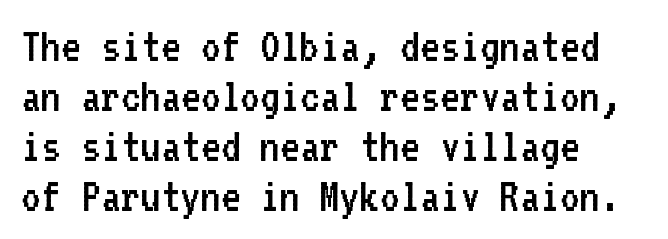
Quick note: not italic, upright. Clear beneath every line of the passage. Think of a typewriter: that constant character pitch is what you see here. Rows of type sit shoulder to shoulder in the vertical direction.
